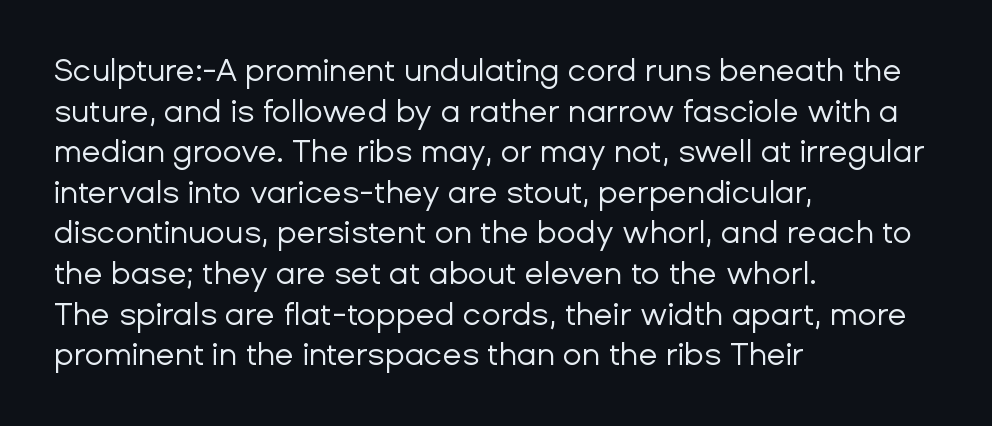
Words float on clear page, feet unadorned. Quick note: interline space is typical. The rendering uses natural spacing where letterforms have individual widths. The typesetter chose a ragged-right arrangement here. Ink coverage per letter is moderate at most. Nothing unusual about the tracking: characters are spaced as the font intends.
